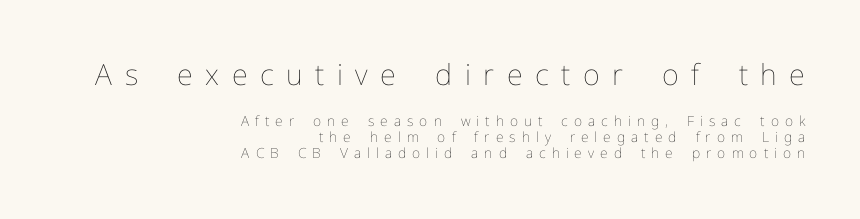
The image shows 29 px thin type, upright; set right-aligned, tight line spacing (1.14x), unusually wide letter spacing (+0.43 em), not underlined; the first (top) block is 2.07x larger; low stroke contrast and a medium x-height.
